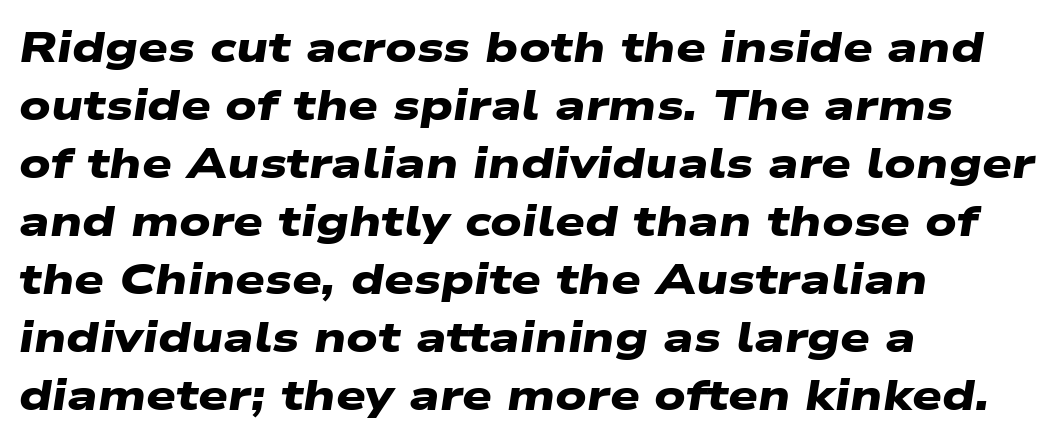
Q: Is the text bold? A: Yes.
Q: Is the typeface a serif or a sans-serif typeface? A: Sans-serif.
Q: Is the text underlined? A: No.
Q: How is the paragraph aligned? A: Left-aligned.
Q: Is the spacing between letters normal or unusually wide? A: Normal.
Q: Is the spacing between lines tight, normal or loose? A: Normal.
Q: Width (condensed, normal, or wide)? A: Wide.
Q: Stroke contrast? A: Low.
Q: x-height? A: Medium.
Q: Monospaced? A: No.
